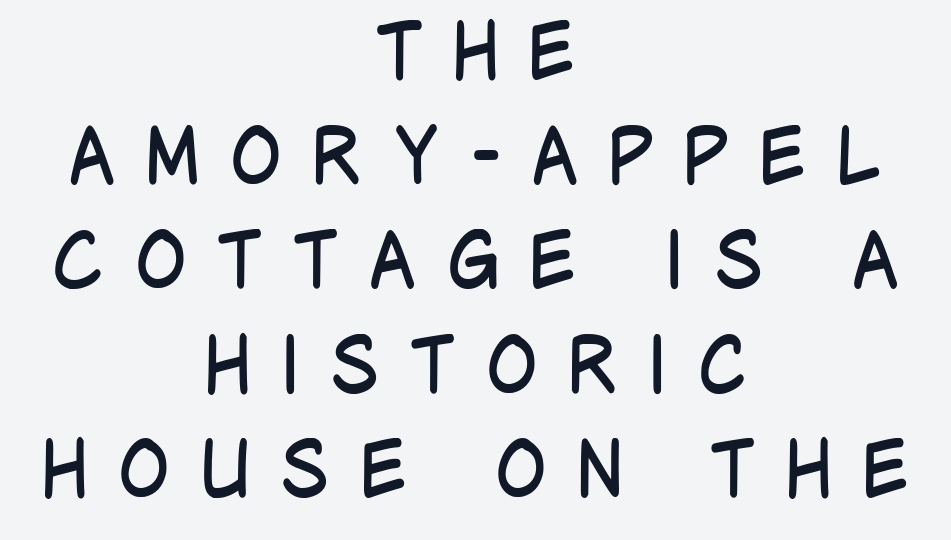
Q: Is the text bold? A: No.
Q: Is the text italic (slanted)? A: No, it is upright.
Q: Is the typeface a serif or a sans-serif typeface? A: Sans-serif.
Q: Is the text underlined? A: No.
Q: How is the paragraph aligned? A: Centered.
Q: Is the spacing between letters normal or unusually wide? A: Unusually wide.
Q: Is the spacing between lines tight, normal or loose? A: Normal.
Q: Width (condensed, normal, or wide)? A: Condensed.
Q: Stroke contrast? A: Low.
Q: x-height? A: Large.
Q: Monospaced? A: No.
